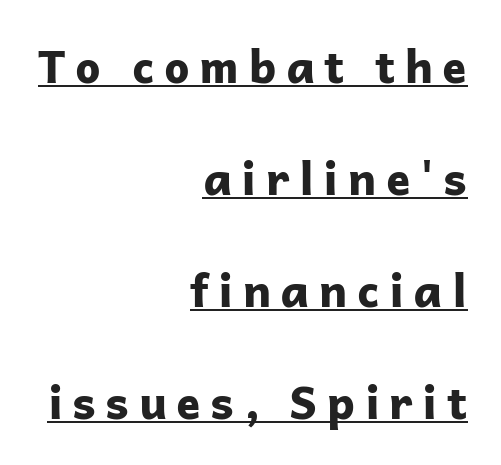
The image shows 45 px bold sans-serif type, upright; set right-aligned, loose line spacing (2.49x), unusually wide letter spacing (+0.21 em), underlined; low stroke contrast and a medium x-height.
